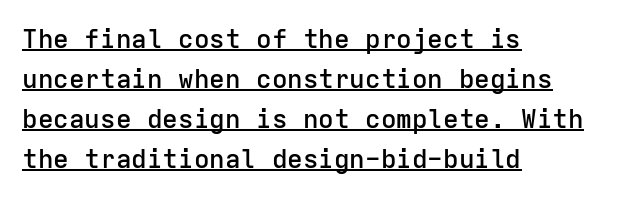
Summary of vertical rhythm: regular, with standard interline spacing. A typographer would call this underscored text. Glyph-to-glyph distance matches everyday printed text. What weight is shown? A semibold, between regular and bold.
